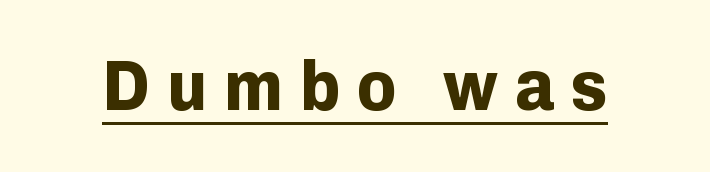
{"serif": "no", "italic": "no", "bold": "yes", "weight": "bold", "width": "normal", "stroke_contrast": "low", "x_height": "medium", "monospaced": "no", "underline": "yes", "letter_spacing": "wide", "letter_spacing_em": 0.24, "glyph_px": 71}
